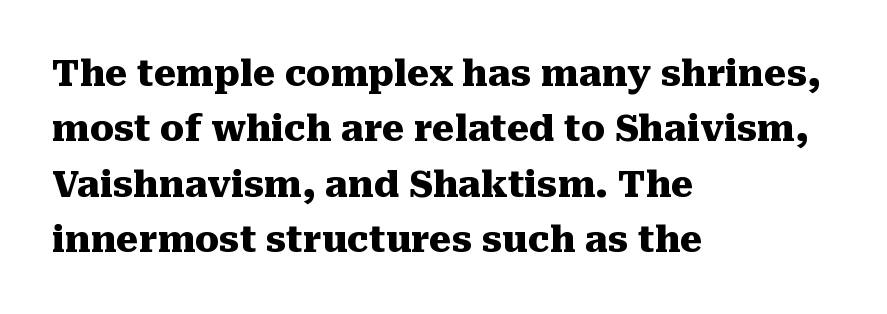
The designer left line spacing at the default. Italic: no, the glyphs are upright roman. Every row of glyphs begins at an identical x-position on the left. This sample has the flowing, uneven cadence of proportional lettering. A clean baseline with only descenders dipping below it.
